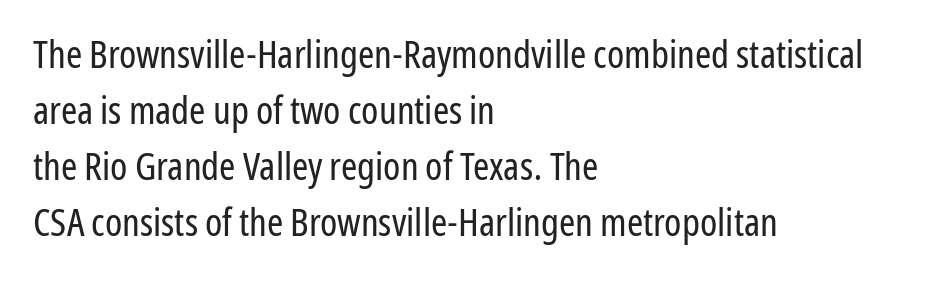
No extra ink here — the face is not bold. Which margin do the lines hug? The left one — the right edge is uneven. Anything drawn beneath the words? Only blank space. Students, observe: this is what conventionally led text looks like. The type is set solid horizontally, with unmodified tracking.
